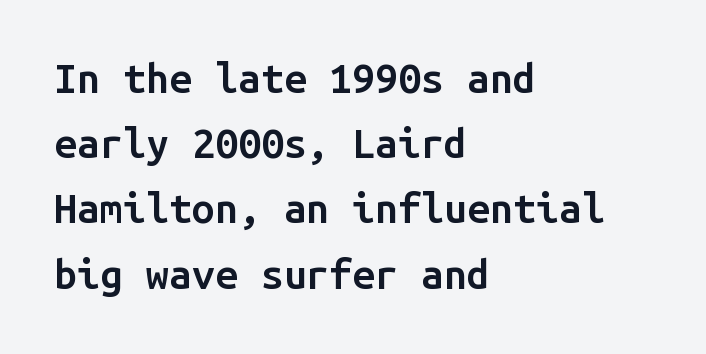
The image shows 41 px semibold sans-serif type, upright, monospaced; set left-aligned, normal line spacing (1.59x), normal letter spacing, not underlined; low stroke contrast and a medium x-height.
